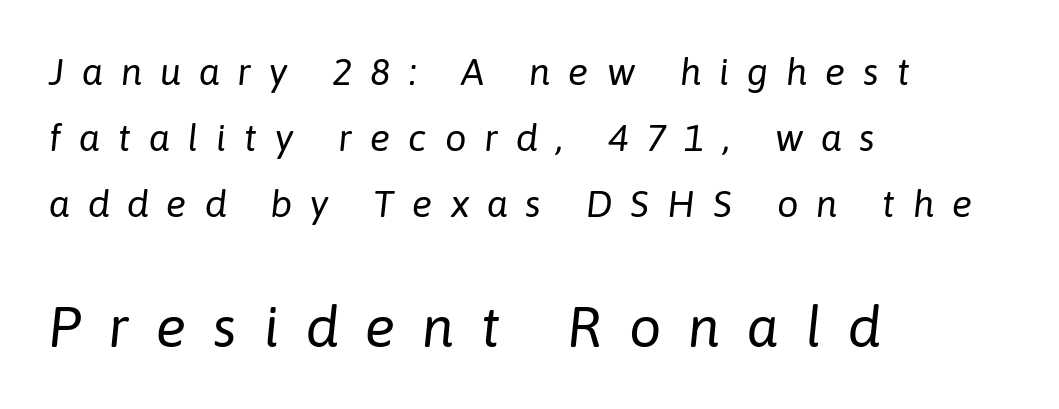
The image shows 57 px regular-weight type, italic (leaning right); set left-aligned, line spacing 1.74x, unusually wide letter spacing (+0.47 em), not underlined; the second (bottom) block is 1.5x larger; low stroke contrast and a medium x-height.
